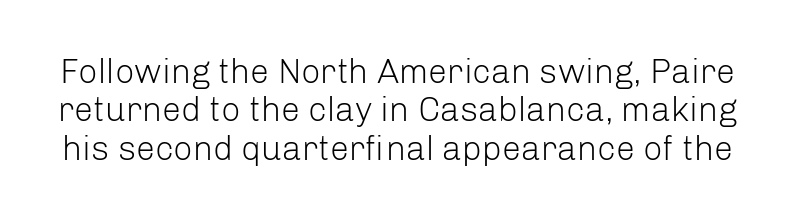
The image shows 34 px light sans-serif type, upright; set tight line spacing (1.13x), normal letter spacing, not underlined; low stroke contrast and a medium x-height.
